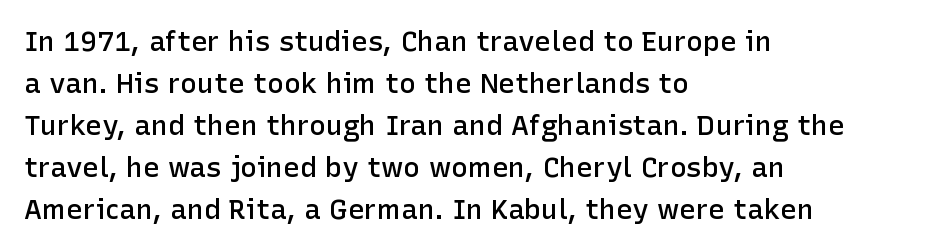
{"serif": "no", "italic": "no", "bold": "semi", "weight": "semibold", "width": "normal", "stroke_contrast": "low", "x_height": "medium", "monospaced": "no", "underline": "no", "align": "left", "line_spacing": "normal", "line_spacing_ratio": 1.5, "letter_spacing": "normal", "letter_spacing_em": 0.0, "glyph_px": 28}
